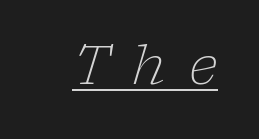
Q: Is the text bold? A: No.
Q: Is the text italic (slanted)? A: Yes, it leans right by about 17 degrees.
Q: Is the typeface a serif or a sans-serif typeface? A: Serif.
Q: Is the text underlined? A: Yes.
Q: Is the spacing between letters normal or unusually wide? A: Unusually wide.
Q: Width (condensed, normal, or wide)? A: Normal.
Q: Stroke contrast? A: Low.
Q: x-height? A: Medium.
Q: Monospaced? A: No.
